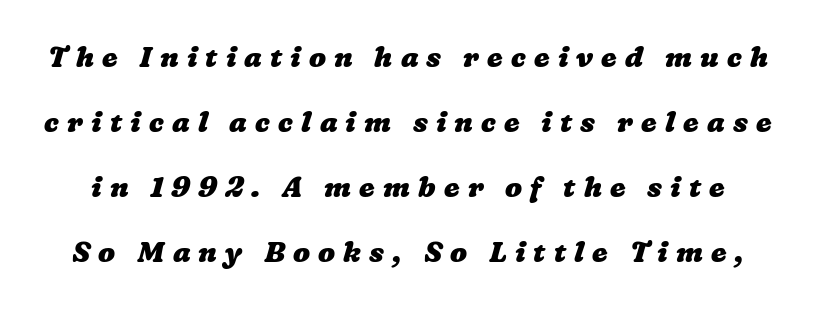
{"bold": "yes", "weight": "heavy", "width": "wide", "stroke_contrast": "low", "x_height": "medium", "monospaced": "no", "underline": "no", "line_spacing": "loose", "line_spacing_ratio": 2.32, "letter_spacing": "wide", "letter_spacing_em": 0.29, "glyph_px": 28}
